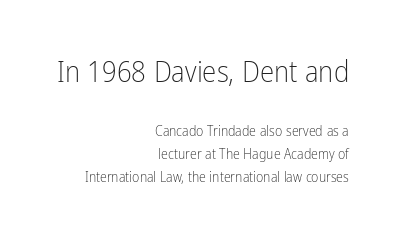
The image shows 29 px light, condensed sans-serif type, upright; set right-aligned, normal line spacing (1.63x), normal letter spacing, not underlined; the first (top) block is 2.07x larger; low stroke contrast and a medium x-height.
